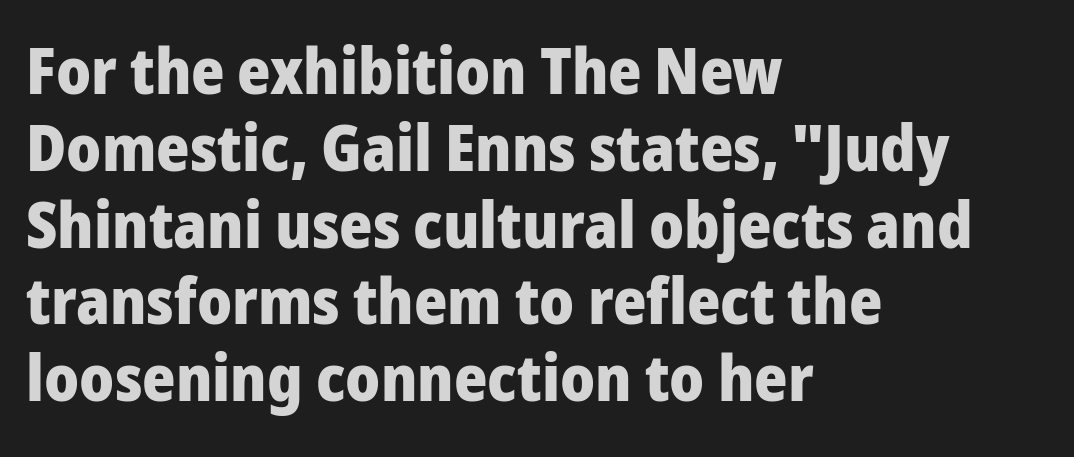
The image shows 64 px heavy sans-serif type, upright; set left-aligned, line spacing 1.2x, normal letter spacing, not underlined; low stroke contrast and a medium x-height.
